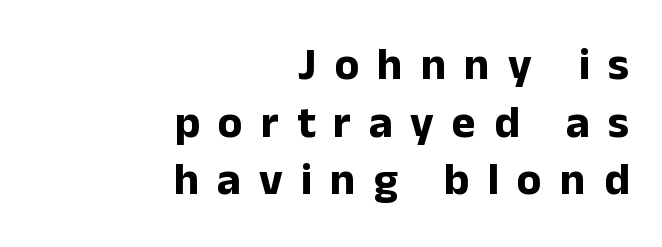
Every letter is thick-stroked: bold, no question. Reading down the block, your eye finds every line finishing at a fixed right position. Does the lettering tilt? It doesn't — this is upright. In terms of letterspacing, this is a distinctly airy, spread setting. Character widths vary here, with narrow letters taking less room than wide ones.
